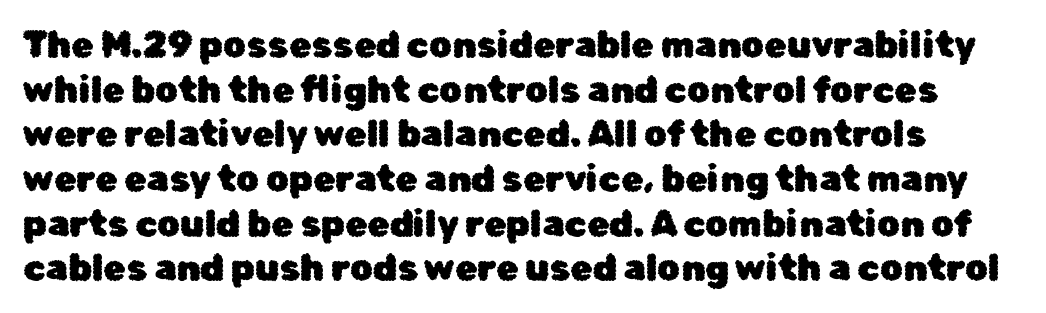
The image shows 36 px sans-serif type, upright; set line spacing 1.24x, normal letter spacing, not underlined; low stroke contrast and a medium x-height.
